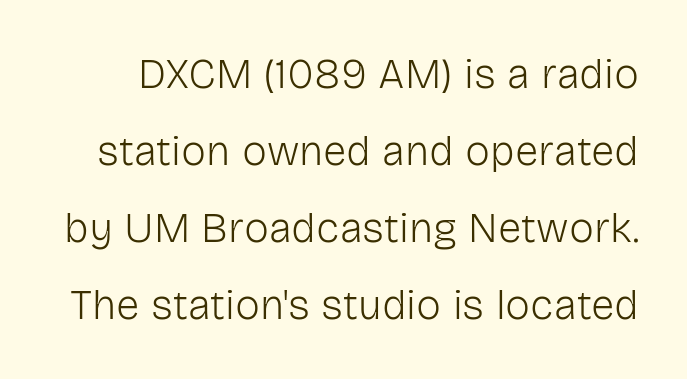
Posture: vertical. Underlining? Definitely not there. The passage shown has conventional tracking throughout. These glyphs show unthickened strokes, regular width or finer.
